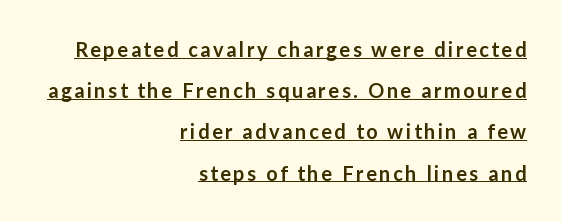
The image shows 20 px text type, upright; set right-aligned, loose line spacing (2.06x), underlined.
